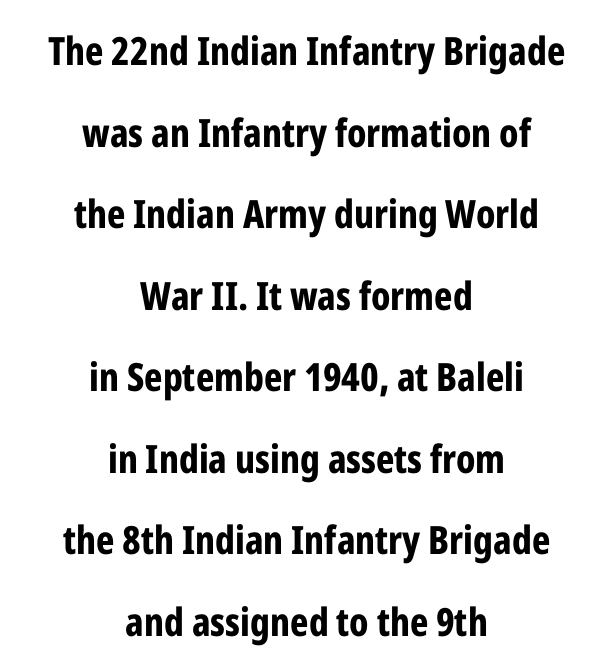
{"serif": "no", "italic": "no", "bold": "yes", "weight": "bold", "width": "condensed", "stroke_contrast": "low", "x_height": "medium", "monospaced": "no", "underline": "no", "align": "center", "line_spacing": "loose", "line_spacing_ratio": 2.09, "letter_spacing": "normal", "letter_spacing_em": 0.0, "glyph_px": 39}
